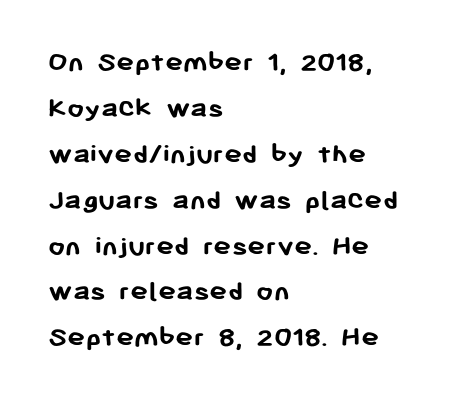
{"serif": "no", "italic": "no", "bold": "yes", "weight": "semibold", "width": "normal", "stroke_contrast": "low", "x_height": "medium", "monospaced": "no", "underline": "no", "align": "left", "line_spacing": "normal", "line_spacing_ratio": 1.53, "letter_spacing": "normal", "letter_spacing_em": 0.0, "glyph_px": 30}
